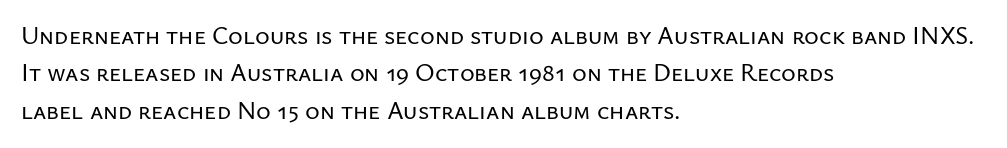
The image shows 25 px text type, upright; set left-aligned, normal line spacing (1.5x), normal letter spacing, not underlined.
